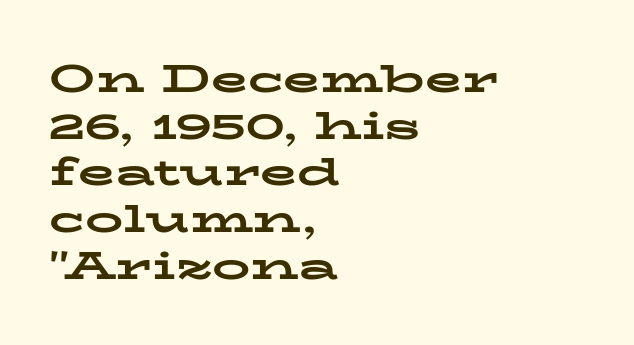
{"serif": "yes", "italic": "no", "bold": "yes", "weight": "bold", "width": "wide", "stroke_contrast": "low", "x_height": "medium", "monospaced": "no", "underline": "no", "align": "left", "line_spacing_ratio": 1.23, "letter_spacing": "normal", "letter_spacing_em": 0.0, "glyph_px": 38}
